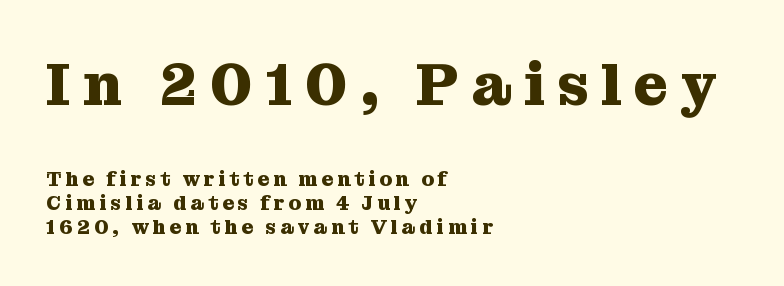
{"serif": "yes", "italic": "no", "bold": "yes", "weight": "heavy", "width": "normal", "stroke_contrast": "medium", "x_height": "medium", "monospaced": "no", "underline": "no", "align": "left", "line_spacing_ratio": 1.2, "letter_spacing": "wide", "letter_spacing_em": 0.2, "larger_block": "first", "size_ratio": 3.0, "glyph_px": 60}
